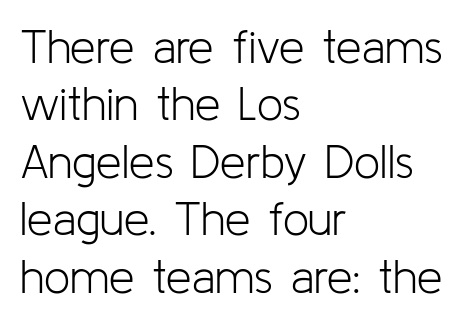
The image shows 46 px light sans-serif type, upright; set left-aligned, normal line spacing (1.25x), normal letter spacing, not underlined; low stroke contrast and a medium x-height.
